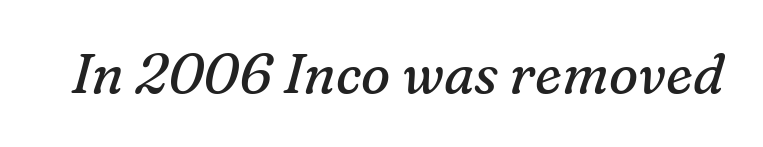
The image shows 55 px regular-weight serif type, italic (leaning right); set normal letter spacing, not underlined; medium stroke contrast and a medium x-height.
